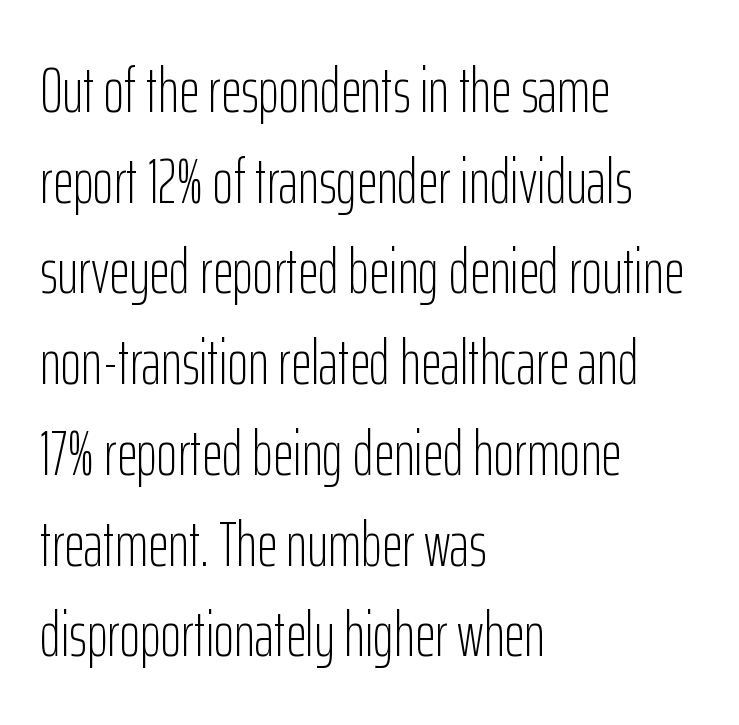
Q: Is the text bold? A: No.
Q: Is the text italic (slanted)? A: No, it is upright.
Q: Is the typeface a serif or a sans-serif typeface? A: Sans-serif.
Q: Is the text underlined? A: No.
Q: How is the paragraph aligned? A: Left-aligned.
Q: Is the spacing between letters normal or unusually wide? A: Normal.
Q: Is the spacing between lines tight, normal or loose? A: Normal.
Q: Width (condensed, normal, or wide)? A: Condensed.
Q: Stroke contrast? A: Low.
Q: x-height? A: Medium.
Q: Monospaced? A: No.
